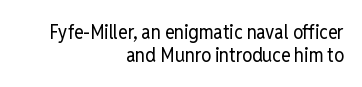
{"italic": "no", "bold": "no", "underline": "no", "align": "right", "line_spacing_ratio": 1.17, "letter_spacing": "normal", "letter_spacing_em": 0.0, "glyph_px": 20}
